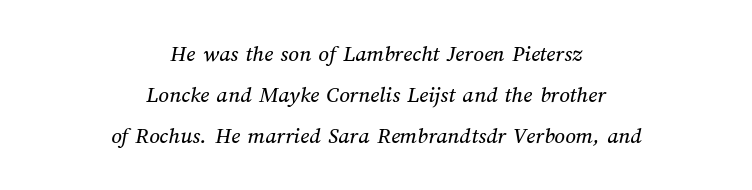
{"underline": "no", "align": "center", "line_spacing_ratio": 1.78, "letter_spacing": "normal", "letter_spacing_em": 0.0, "glyph_px": 23}
